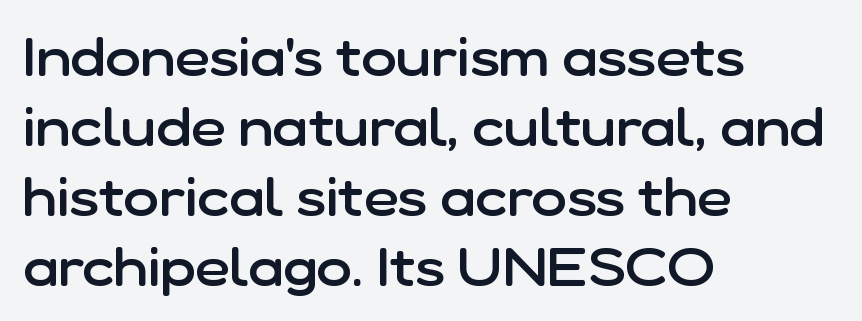
{"serif": "no", "italic": "no", "bold": "semi", "weight": "semibold", "width": "normal", "stroke_contrast": "low", "x_height": "medium", "monospaced": "no", "underline": "no", "align": "left", "line_spacing": "normal", "line_spacing_ratio": 1.32, "letter_spacing": "normal", "letter_spacing_em": 0.0, "glyph_px": 53}
